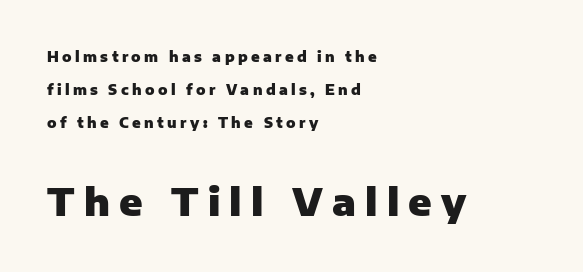
The image shows 38 px heavy sans-serif type, upright; set left-aligned, loose line spacing (2.34x), unusually wide letter spacing (+0.24 em), not underlined; the second (bottom) block is 2.71x larger; low stroke contrast and a medium x-height.
